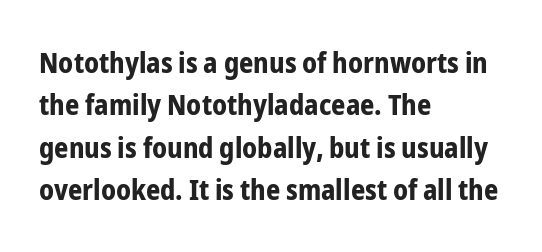
Q: Is the text bold? A: Yes.
Q: Is the text italic (slanted)? A: No, it is upright.
Q: Is the typeface a serif or a sans-serif typeface? A: Sans-serif.
Q: Is the text underlined? A: No.
Q: How is the paragraph aligned? A: Left-aligned.
Q: Is the spacing between letters normal or unusually wide? A: Normal.
Q: Is the spacing between lines tight, normal or loose? A: Normal.
Q: Width (condensed, normal, or wide)? A: Condensed.
Q: Stroke contrast? A: Low.
Q: x-height? A: Medium.
Q: Monospaced? A: No.
